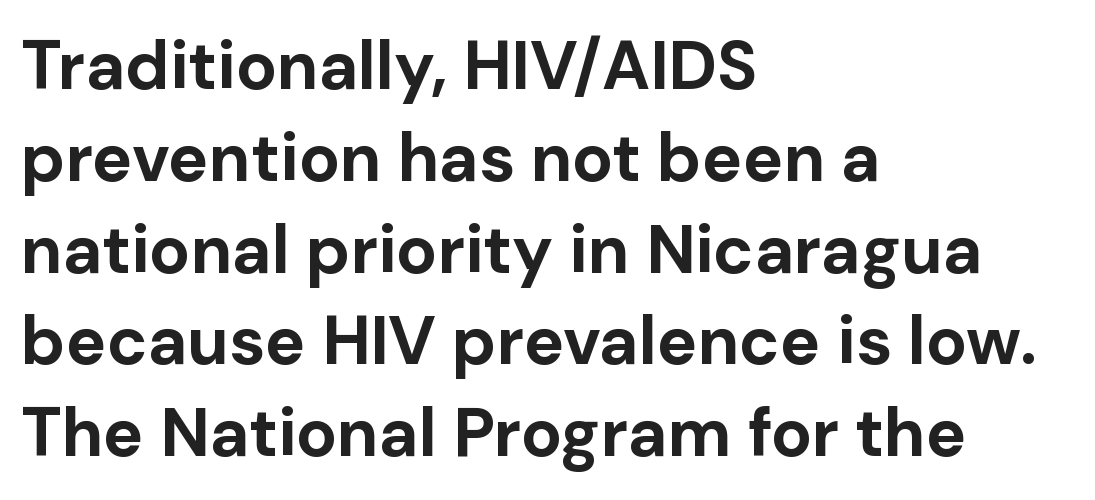
{"serif": "no", "italic": "no", "bold": "yes", "weight": "bold", "width": "normal", "stroke_contrast": "low", "x_height": "medium", "monospaced": "no", "underline": "no", "align": "left", "line_spacing": "normal", "line_spacing_ratio": 1.35, "letter_spacing": "normal", "letter_spacing_em": 0.0, "glyph_px": 68}
